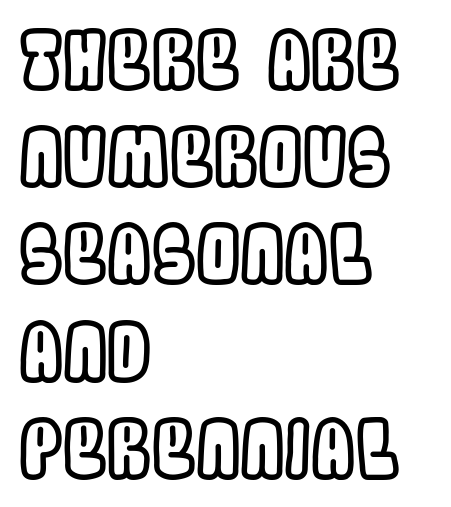
{"italic": "no", "width": "condensed", "x_height": "large", "monospaced": "no", "underline": "no", "align": "left", "line_spacing_ratio": 1.23, "letter_spacing": "normal", "letter_spacing_em": 0.0, "glyph_px": 79}
